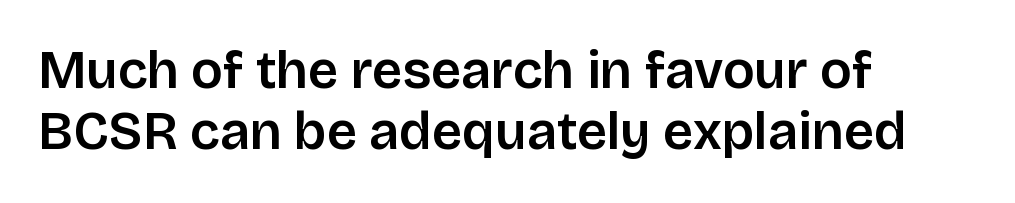
A bit beefed up — I'd call it semibold rather than bold. This is the regular roman posture of the typeface. The rendering uses natural spacing where letterforms have individual widths. The ragged edge is on the right, which tells us the setting is flush left.
